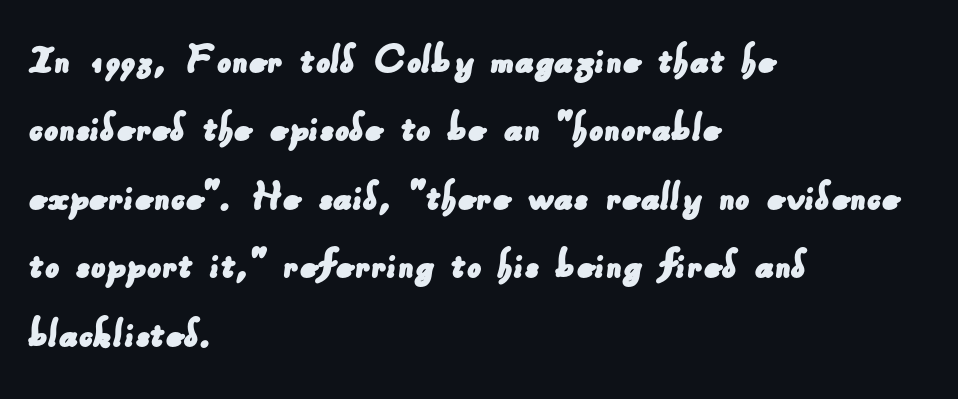
Tracking value appears to be zero — textbook default spacing. The text was rendered using a sans face with plain stroke endings. Line beginnings align vertically; line endings do not. Beneath every word, the page is bare. You could not count columns in this text — the font is proportionally spaced. Does the leading feel generous? No, just average.
